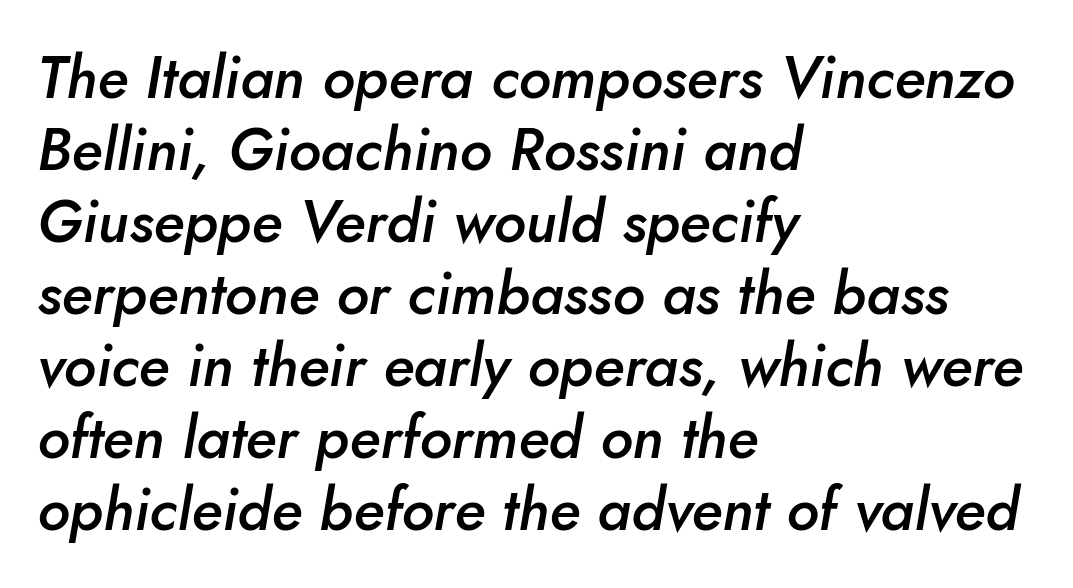
The image shows 59 px semibold type, italic (leaning right); set left-aligned, line spacing 1.22x, normal letter spacing, not underlined; low stroke contrast and a small x-height.
